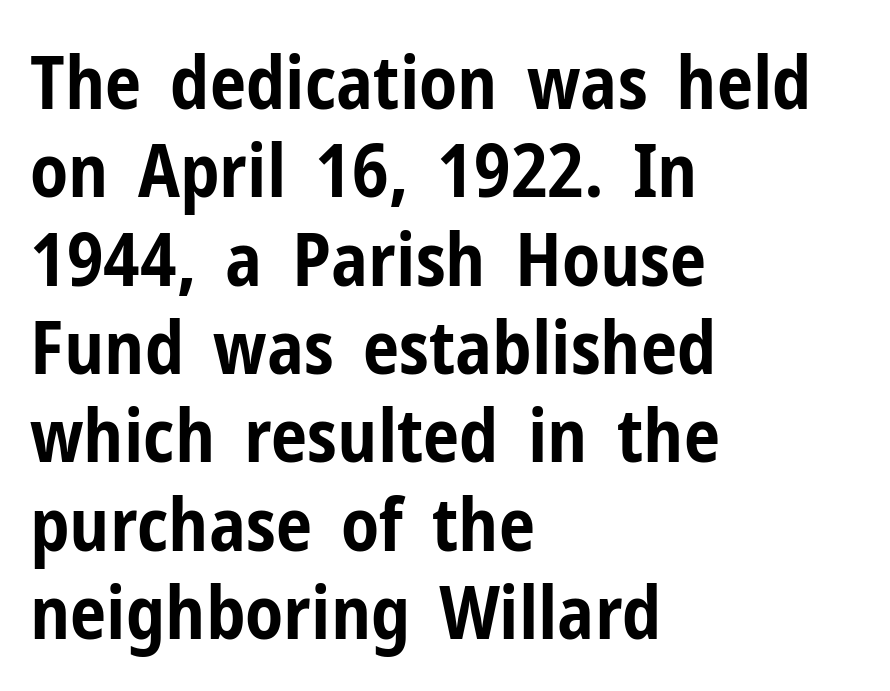
Q: Is the text bold? A: Yes.
Q: Is the text italic (slanted)? A: No, it is upright.
Q: Is the typeface a serif or a sans-serif typeface? A: Sans-serif.
Q: Is the text underlined? A: No.
Q: How is the paragraph aligned? A: Left-aligned.
Q: Is the spacing between letters normal or unusually wide? A: Normal.
Q: Width (condensed, normal, or wide)? A: Condensed.
Q: Stroke contrast? A: Low.
Q: x-height? A: Medium.
Q: Monospaced? A: No.
